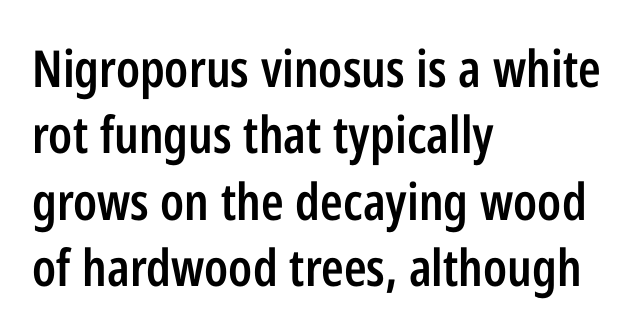
Q: Is the text bold? A: Semi-bold.
Q: Is the text italic (slanted)? A: No, it is upright.
Q: Is the typeface a serif or a sans-serif typeface? A: Sans-serif.
Q: Is the text underlined? A: No.
Q: How is the paragraph aligned? A: Left-aligned.
Q: Is the spacing between letters normal or unusually wide? A: Normal.
Q: Is the spacing between lines tight, normal or loose? A: Normal.
Q: Width (condensed, normal, or wide)? A: Condensed.
Q: Stroke contrast? A: Low.
Q: x-height? A: Medium.
Q: Monospaced? A: No.
